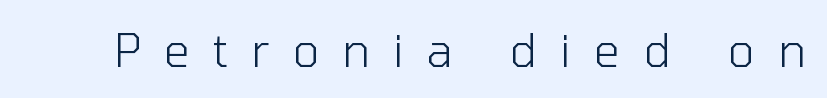
Q: Is the text bold? A: No.
Q: Is the text italic (slanted)? A: No, it is upright.
Q: Is the typeface a serif or a sans-serif typeface? A: Sans-serif.
Q: Is the text underlined? A: No.
Q: Is the spacing between letters normal or unusually wide? A: Unusually wide.
Q: Width (condensed, normal, or wide)? A: Normal.
Q: Stroke contrast? A: Low.
Q: x-height? A: Medium.
Q: Monospaced? A: No.
